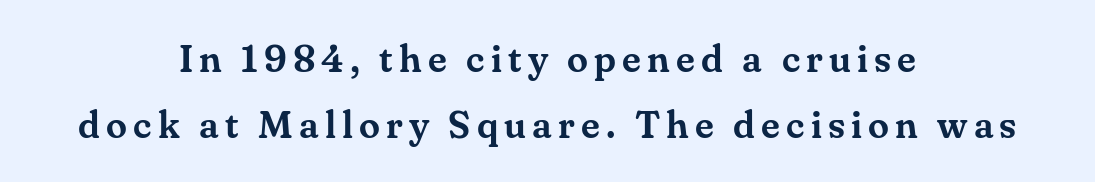
The image shows 38 px serif type, upright; set centered, line spacing 1.73x, not underlined; medium stroke contrast and a small x-height.
